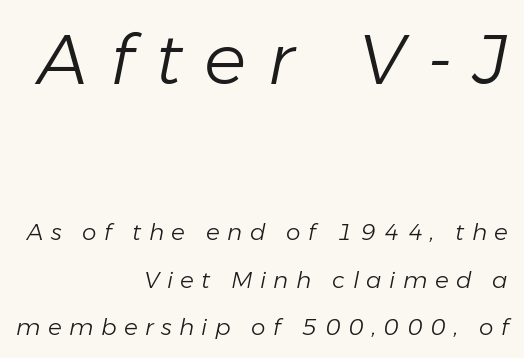
The image shows 70 px light type, italic (leaning right); set right-aligned, loose line spacing (2.07x), unusually wide letter spacing (+0.32 em), not underlined; the first (top) block is 3.04x larger; low stroke contrast and a medium x-height.
